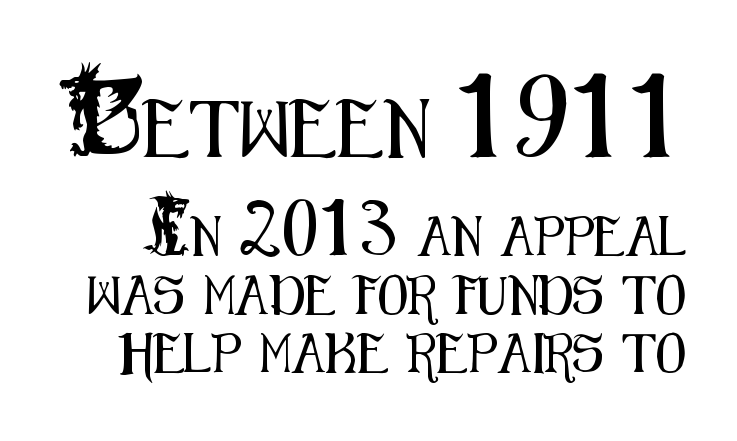
The passage shown is typeset with a sans-serif family. A normal amount of white space separates one row of letters from the next. The rendering uses natural spacing where letterforms have individual widths. Two sizes are in play, and the larger belongs to the first block. You could call the tracking neutral — neither tight nor loose. It's the straight-up-and-down kind of type.
